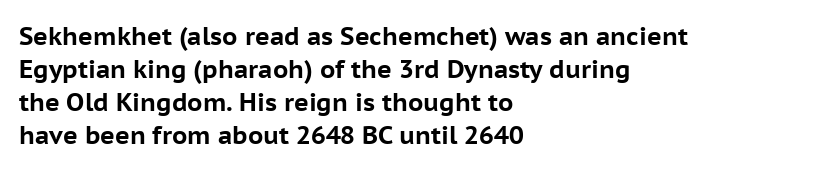
A full-strength bold gives these letters their thick strokes. The gaps between neighbouring characters are ordinary and unremarkable. The lines sit at an ordinary, default distance from one another. Descender tails drop into unmarked territory.
